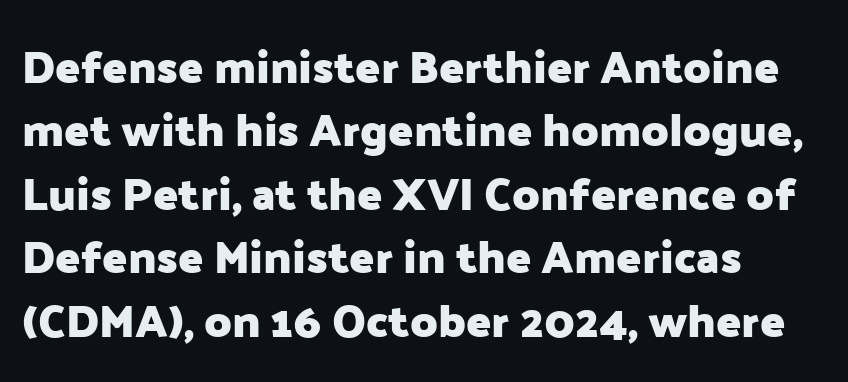
Does extra space separate the letters? No, they use regular spacing. The characters display no serif detailing; their extremities are plain. You could not count columns in this text — the font is proportionally spaced. Honestly, the row spacing looks completely unremarkable. The foot of each line stays bare and open. A full-strength bold gives these letters their thick strokes.
